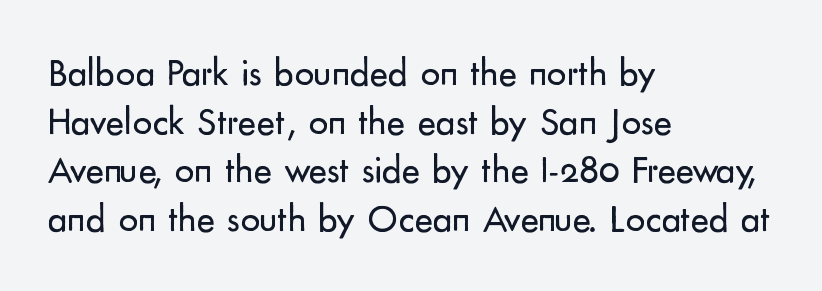
{"serif": "no", "italic": "no", "bold": "no", "weight": "regular", "width": "normal", "stroke_contrast": "low", "x_height": "small", "monospaced": "no", "underline": "no", "align": "left", "line_spacing": "normal", "line_spacing_ratio": 1.25, "letter_spacing": "normal", "letter_spacing_em": 0.0, "glyph_px": 39}
